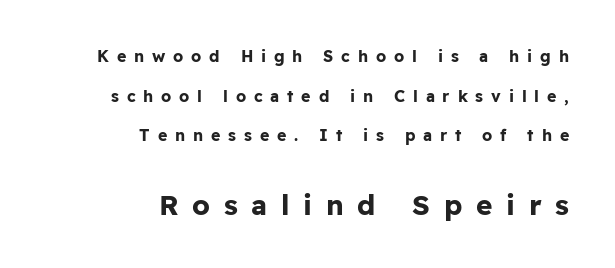
The image shows 28 px bold sans-serif type, upright; set right-aligned, loose line spacing (2.47x), unusually wide letter spacing (+0.49 em), not underlined; the second (bottom) block is 1.75x larger; low stroke contrast and a medium x-height.
